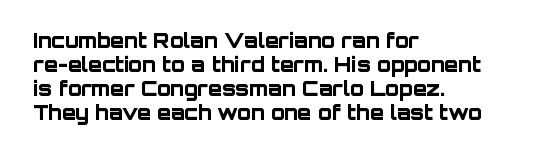
Posture: upright roman. Between one letter and the next there's only the usual sliver of space. Layout note: lines flush left. Clear beneath every line of the passage. The characters look thick and weighty, a clear bold.
